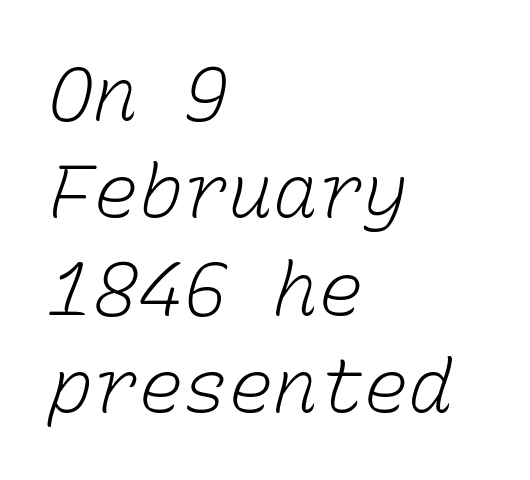
Q: Is the text bold? A: No.
Q: Is the text underlined? A: No.
Q: How is the paragraph aligned? A: Left-aligned.
Q: Is the spacing between letters normal or unusually wide? A: Normal.
Q: Is the spacing between lines tight, normal or loose? A: Normal.
Q: Width (condensed, normal, or wide)? A: Normal.
Q: Stroke contrast? A: Low.
Q: x-height? A: Medium.
Q: Monospaced? A: Yes.
